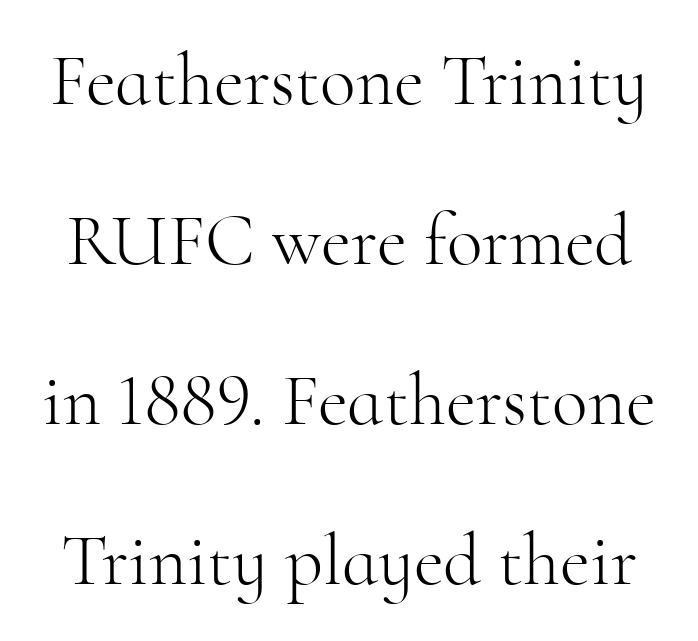
The image shows 74 px light serif type, upright; set loose line spacing (2.16x), normal letter spacing, not underlined; high stroke contrast and a small x-height.
